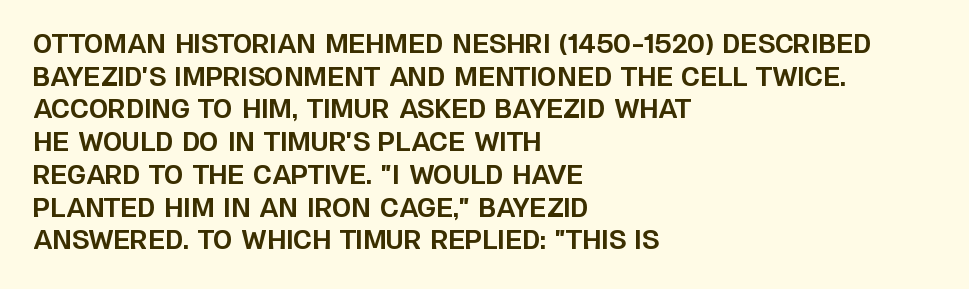
Q: Is the text bold? A: Yes.
Q: Is the text italic (slanted)? A: No, it is upright.
Q: Is the text underlined? A: No.
Q: How is the paragraph aligned? A: Left-aligned.
Q: Is the spacing between letters normal or unusually wide? A: Normal.
Q: Is the spacing between lines tight, normal or loose? A: Normal.
